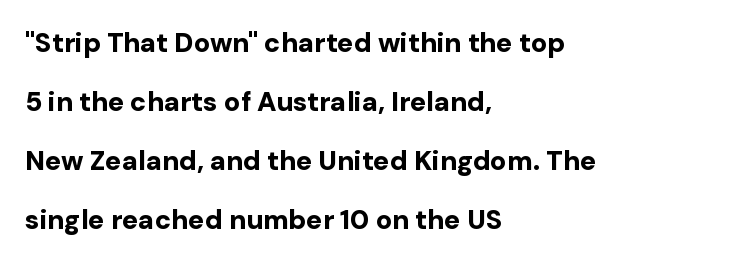
{"italic": "no", "bold": "yes", "underline": "no", "align": "left", "line_spacing": "loose", "line_spacing_ratio": 2.18, "letter_spacing": "normal", "letter_spacing_em": 0.0, "glyph_px": 27}
